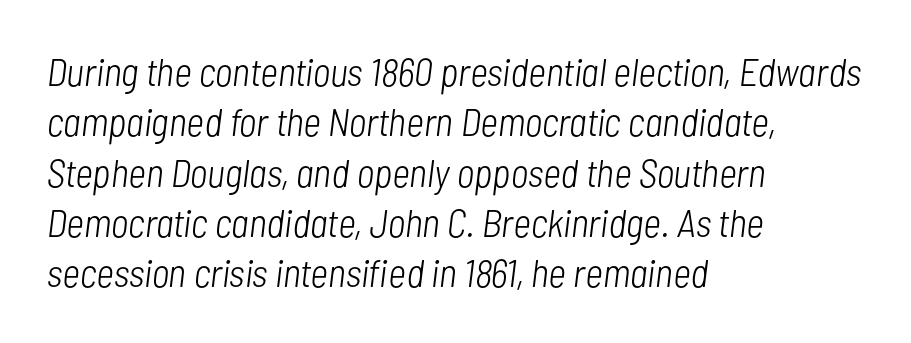
Q: Is the text bold? A: No.
Q: Is the text italic (slanted)? A: Yes, it leans right by about 7 degrees.
Q: Is the text underlined? A: No.
Q: How is the paragraph aligned? A: Left-aligned.
Q: Is the spacing between letters normal or unusually wide? A: Normal.
Q: Is the spacing between lines tight, normal or loose? A: Normal.
Q: Width (condensed, normal, or wide)? A: Condensed.
Q: Stroke contrast? A: Low.
Q: x-height? A: Medium.
Q: Monospaced? A: No.
